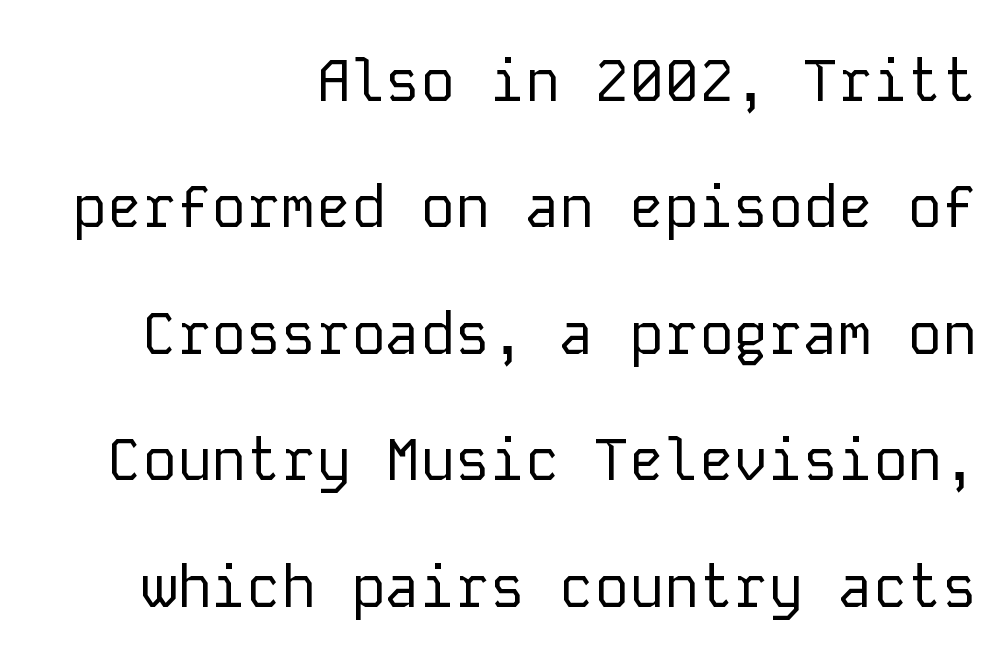
Every character sits straight up, as roman type does. Successive baselines arrive slowly, with a big drop between each. You could count columns in this text — the font is strictly monospaced. The paragraph has a hard right edge and a soft left edge. Nobody touched the tracking dial on this one. No letter is thick-stroked: the sample isn't bold.
